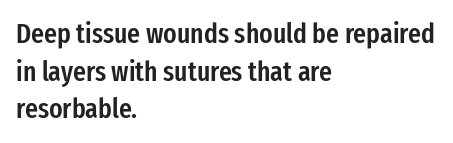
The image shows 28 px semibold, condensed sans-serif type, upright; set left-aligned, normal line spacing (1.34x), normal letter spacing, not underlined; low stroke contrast and a medium x-height.
